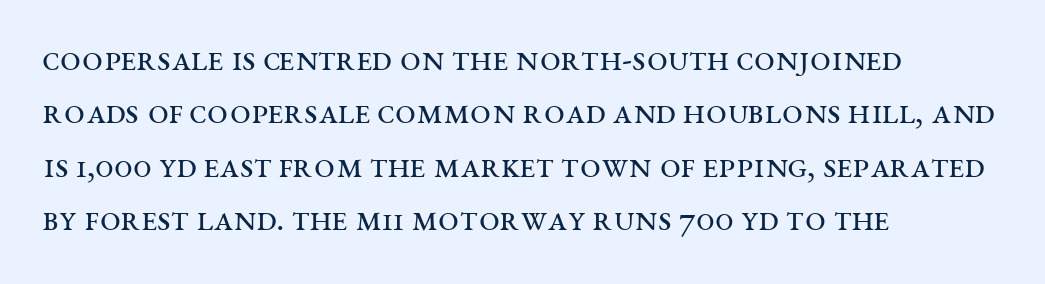
Weight: regular or lighter. Varying glyph widths throughout — classic text-font behaviour. The axis of the letterforms is exactly vertical. If you measured baseline to baseline, you'd find a middling distance. Alignment: flush left. Nothing unusual about the tracking: characters are spaced as the font intends.
